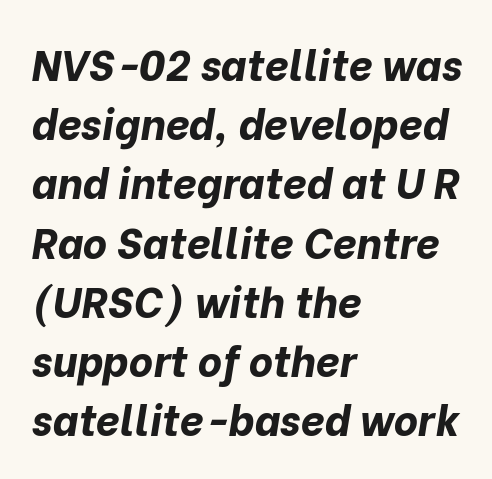
Q: Is the text bold? A: Yes.
Q: Is the text italic (slanted)? A: Yes, it leans right by about 10 degrees.
Q: Is the text underlined? A: No.
Q: How is the paragraph aligned? A: Left-aligned.
Q: Is the spacing between letters normal or unusually wide? A: Normal.
Q: Is the spacing between lines tight, normal or loose? A: Normal.
Q: Width (condensed, normal, or wide)? A: Normal.
Q: Stroke contrast? A: Low.
Q: x-height? A: Medium.
Q: Monospaced? A: No.
